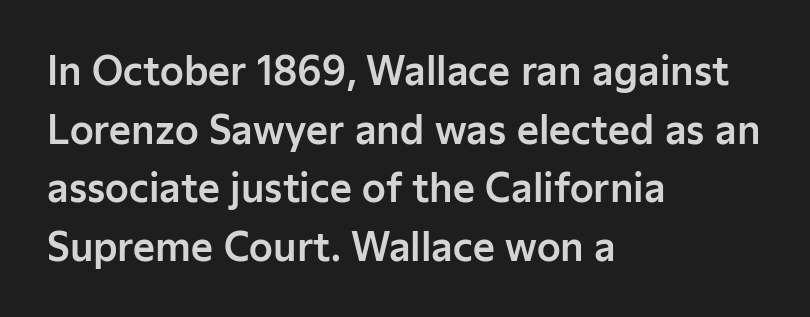
Where is the straight margin? On the left. One glance says typical: line gaps are just what's usual. Is this a fixed-width face? No — the glyphs have proportional, varying widths. A sans-serif font was chosen for this passage. Decoration check: the copy has no underline. No italicization has been applied; the sample stays upright.
